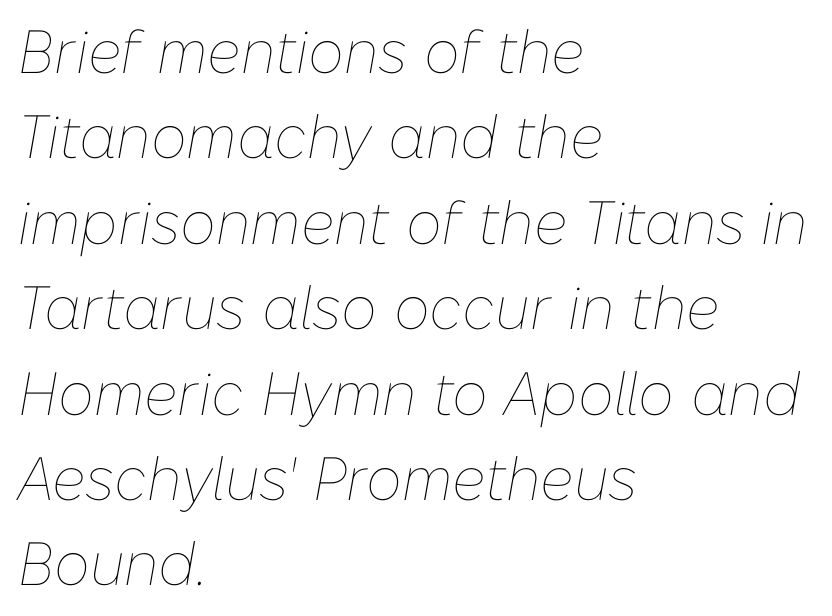
{"italic": "yes", "lean": "right", "slant_degrees": 10, "bold": "no", "weight": "thin", "width": "normal", "stroke_contrast": "low", "x_height": "medium", "monospaced": "no", "underline": "no", "align": "left", "line_spacing": "normal", "line_spacing_ratio": 1.4, "letter_spacing": "normal", "letter_spacing_em": 0.0, "glyph_px": 61}
